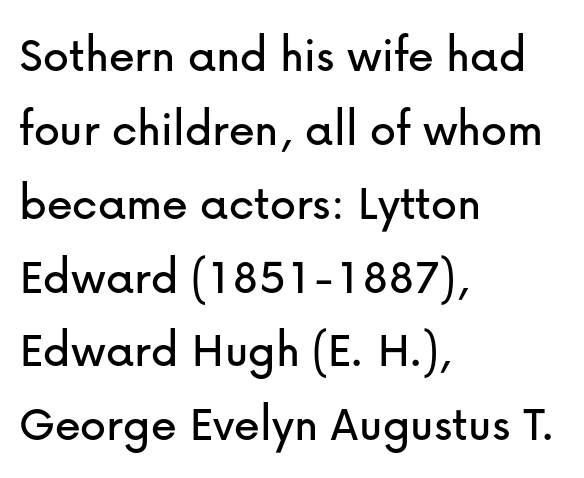
Regular leading. The string is rendered with underlining switched off. The passage shown is typed in a proportional face where columns would drift. Standard letterfit; no display-style spreading of the glyphs.
